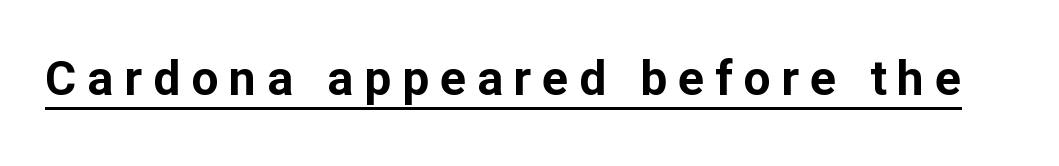
{"serif": "no", "italic": "no", "bold": "yes", "weight": "bold", "width": "normal", "stroke_contrast": "low", "x_height": "medium", "monospaced": "no", "underline": "yes", "letter_spacing": "wide", "letter_spacing_em": 0.23, "glyph_px": 48}
